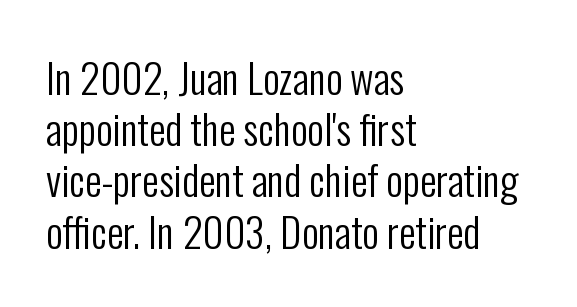
{"serif": "no", "italic": "no", "bold": "no", "weight": "regular", "width": "condensed", "stroke_contrast": "low", "x_height": "medium", "monospaced": "no", "underline": "no", "align": "left", "line_spacing": "normal", "line_spacing_ratio": 1.25, "letter_spacing": "normal", "letter_spacing_em": 0.0, "glyph_px": 41}
